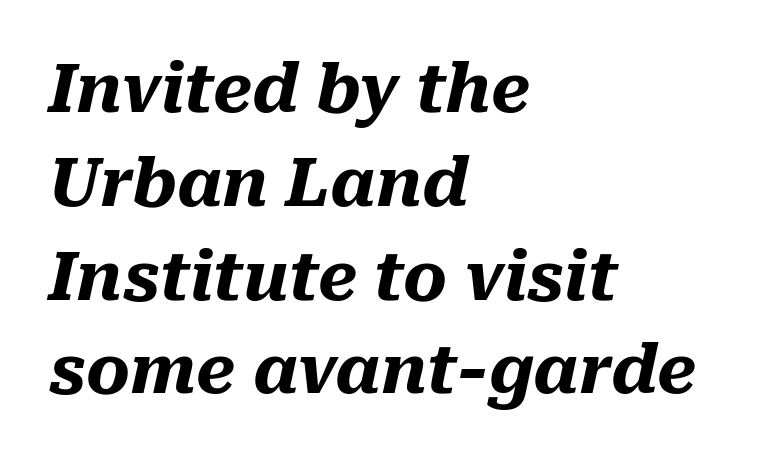
{"italic": "yes", "lean": "right", "slant_degrees": 10, "bold": "yes", "weight": "heavy", "width": "normal", "stroke_contrast": "medium", "x_height": "medium", "monospaced": "no", "underline": "no", "align": "left", "line_spacing": "normal", "line_spacing_ratio": 1.4, "letter_spacing": "normal", "letter_spacing_em": 0.0, "glyph_px": 67}
